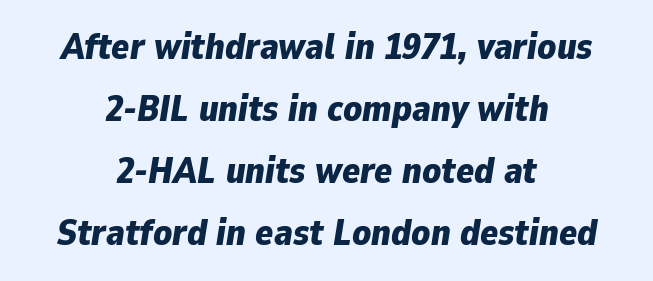
{"italic": "yes", "lean": "right", "slant_degrees": 9, "bold": "yes", "weight": "bold", "width": "normal", "stroke_contrast": "low", "x_height": "medium", "monospaced": "no", "underline": "no", "align": "center", "line_spacing": "normal", "line_spacing_ratio": 1.68, "letter_spacing": "normal", "letter_spacing_em": 0.0, "glyph_px": 37}
